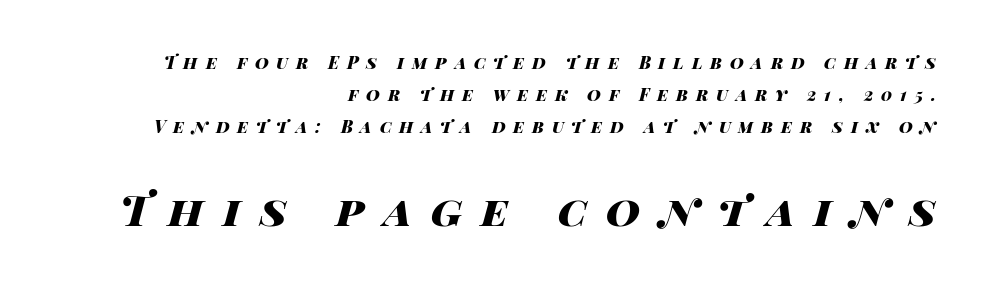
A dark, heavy texture on the line: the type is bold. Descender tails drop into unmarked territory. The more generous point size was reserved for the lower chunk. Spacing verdict: proportional, widths tailored to each character.
